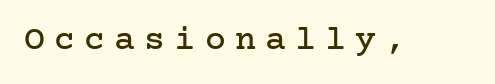
{"serif": "yes", "italic": "no", "width": "normal", "stroke_contrast": "low", "x_height": "medium", "underline": "no", "letter_spacing": "wide", "letter_spacing_em": 0.26, "glyph_px": 35}
